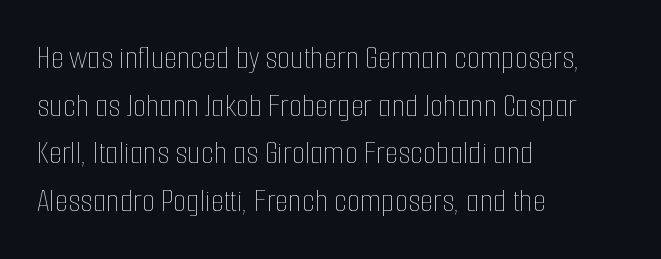
The image shows 34 px thin, condensed type, upright; set left-aligned, normal line spacing (1.4x), normal letter spacing, not underlined; low stroke contrast and a medium x-height.
